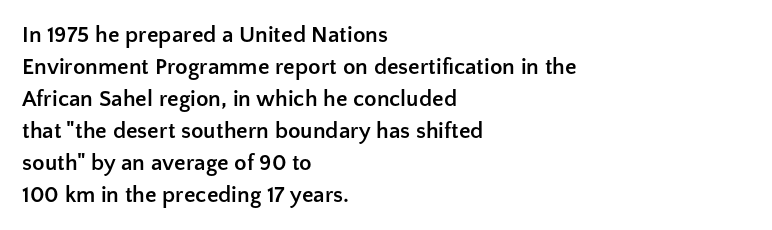
Compared with typical paragraphs, the rows here are spaced about the same. In terms of posture, this sample is upright. You'd pick this weight for a headline — it's a proper bold. Typeset ragged right — the left edge is the straight one.
